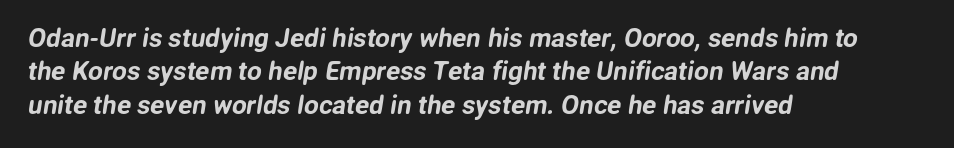
{"underline": "no", "align": "left", "line_spacing": "normal", "line_spacing_ratio": 1.28, "letter_spacing": "normal", "letter_spacing_em": 0.0, "glyph_px": 26}
